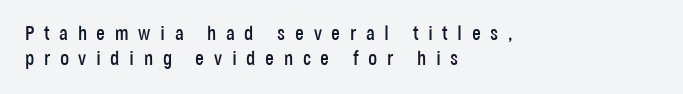
The image shows 20 px text type, upright; set left-aligned, line spacing 1.24x, unusually wide letter spacing (+0.48 em), not underlined.
